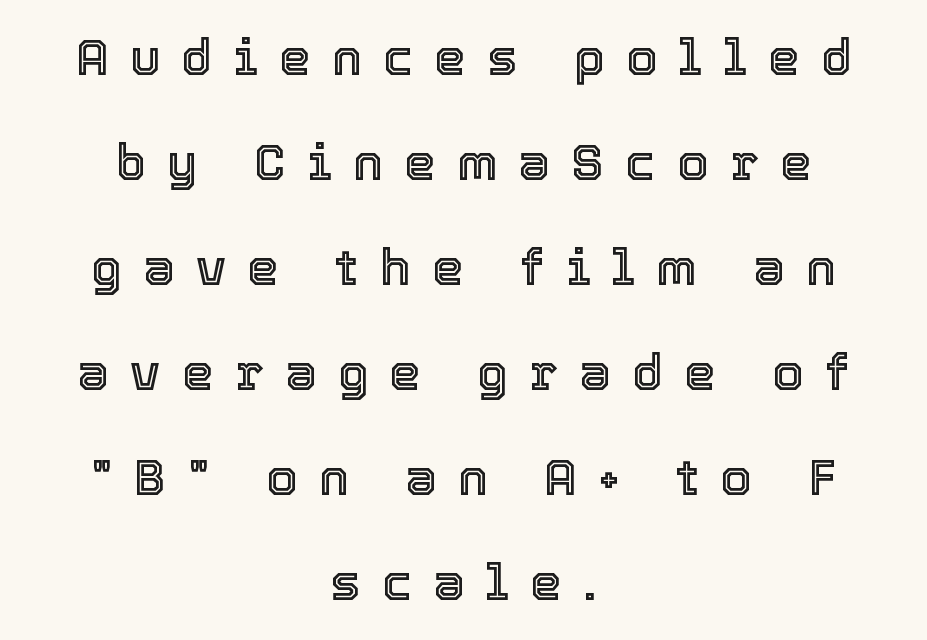
Q: Is the text italic (slanted)? A: No, it is upright.
Q: Is the text underlined? A: No.
Q: How is the paragraph aligned? A: Centered.
Q: Is the spacing between letters normal or unusually wide? A: Unusually wide.
Q: Is the spacing between lines tight, normal or loose? A: Loose.
Q: Width (condensed, normal, or wide)? A: Normal.
Q: x-height? A: Medium.
Q: Monospaced? A: No.
